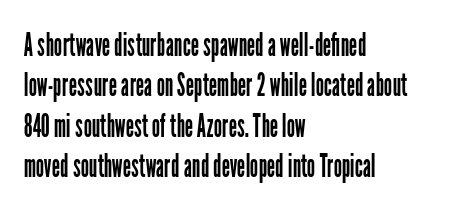
Nothing heavy about these letters — not bold at all. Notice how the stems are strictly vertical — no italics here. Font category for this specimen: sans-serif. A student would call this left alignment; a typographer would say flush left, rag right.
